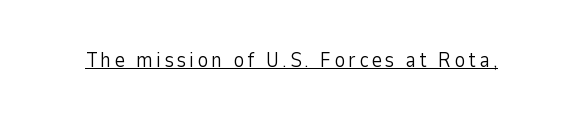
No extra ink here — the face is not bold. The rendered words wear a rule along their underside. Quick note: not italic, upright.
